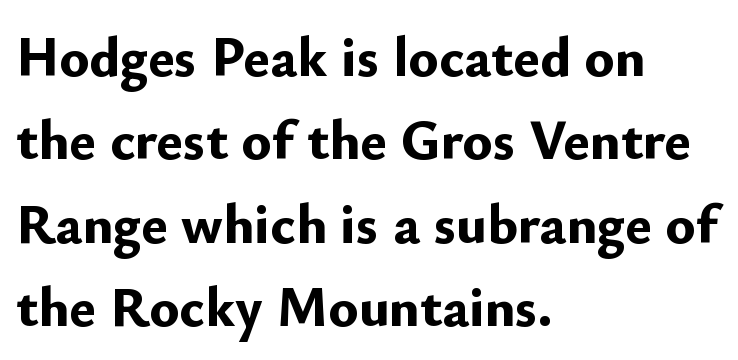
Words appear dense and cohesive because spacing is normal. Notice how the stems are strictly vertical — no italics here. Leading matches the norm, producing a regular column. Observe the absence of serifs on each vertical stroke in this sample. The glyphs have the mass of a bold cut.
